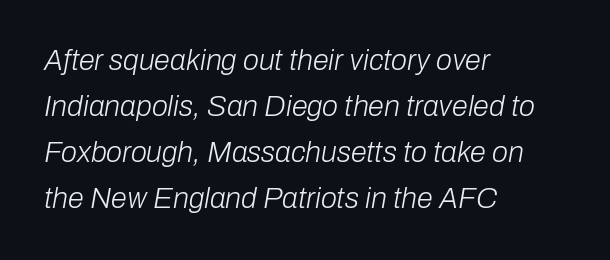
{"italic": "yes", "lean": "right", "slant_degrees": 10, "bold": "no", "weight": "light", "width": "normal", "stroke_contrast": "low", "x_height": "medium", "monospaced": "no", "underline": "no", "align": "left", "line_spacing": "normal", "line_spacing_ratio": 1.59, "letter_spacing": "normal", "letter_spacing_em": 0.0, "glyph_px": 29}
